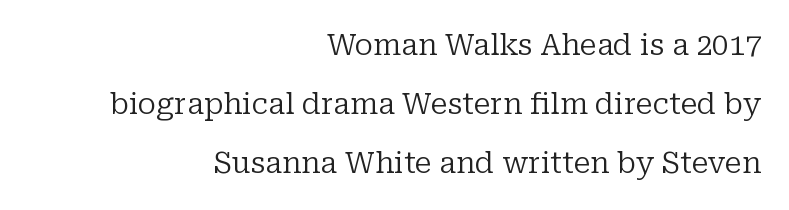
{"serif": "yes", "italic": "no", "bold": "no", "weight": "regular", "width": "normal", "stroke_contrast": "low", "x_height": "medium", "monospaced": "no", "underline": "no", "align": "right", "line_spacing": "loose", "line_spacing_ratio": 2.04, "letter_spacing": "normal", "letter_spacing_em": 0.0, "glyph_px": 29}
